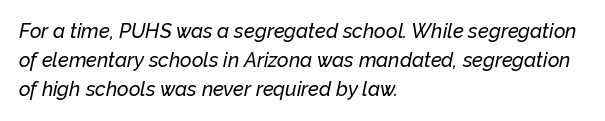
The image shows 20 px text type, italic (leaning right); set left-aligned, normal line spacing (1.46x), normal letter spacing, not underlined.
